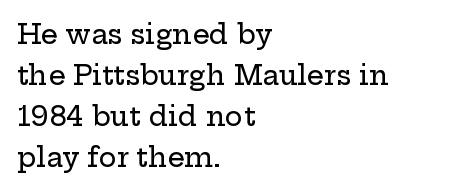
Q: Is the text italic (slanted)? A: No, it is upright.
Q: Is the text underlined? A: No.
Q: How is the paragraph aligned? A: Left-aligned.
Q: Is the spacing between letters normal or unusually wide? A: Normal.
Q: Is the spacing between lines tight, normal or loose? A: Normal.
